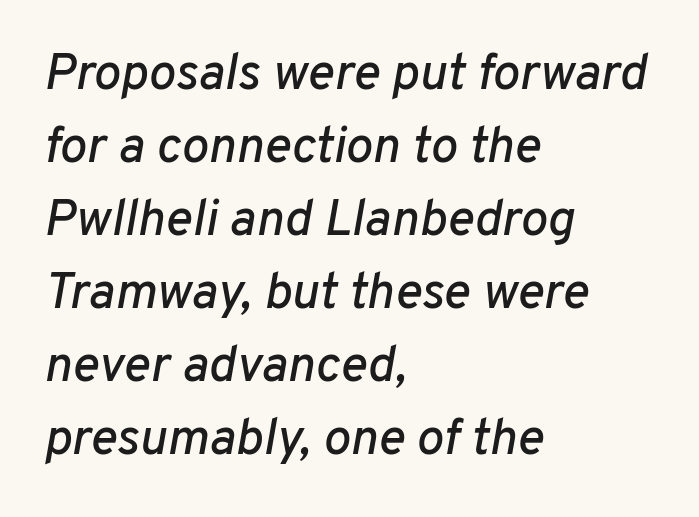
The image shows 51 px text type, italic (leaning right); set left-aligned, normal line spacing (1.43x), normal letter spacing, not underlined; low stroke contrast and a medium x-height.
